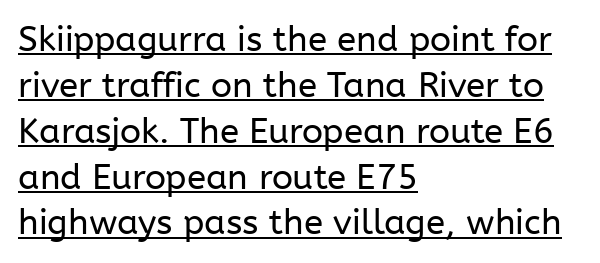
Notice how descenders clear the ascenders below comfortably — that's standard leading. Nope, no serifs anywhere on these letters. Stroke thickness stays within the range of a standard reading face or lighter. The specimen reads as upright at a glance. Characters follow at the spacing the type designer built in. The typesetter chose a ragged-right arrangement here.
